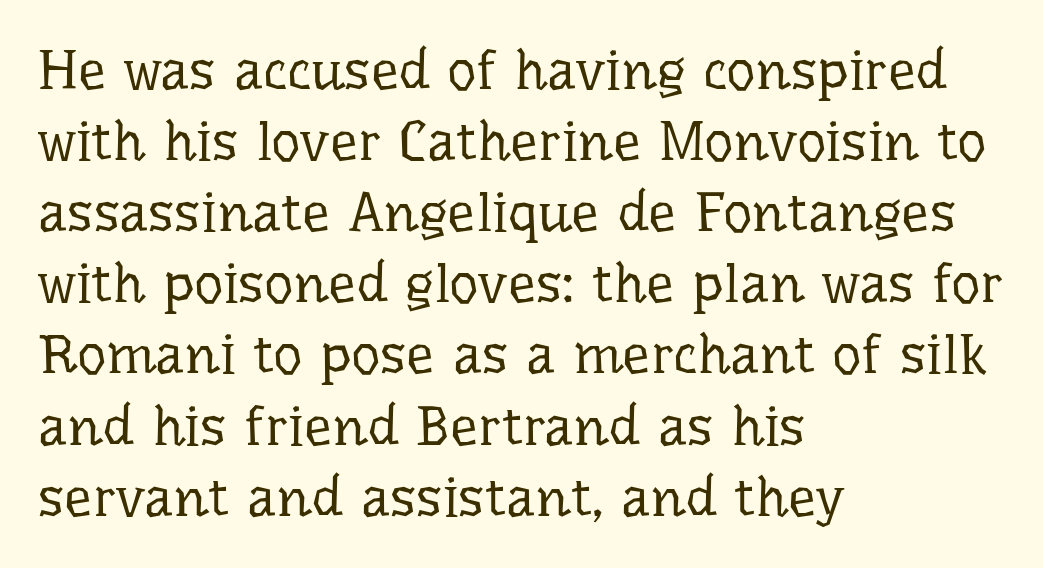
The image shows 56 px regular-weight serif type, upright; set left-aligned, normal line spacing (1.27x), normal letter spacing, not underlined; low stroke contrast and a medium x-height.
